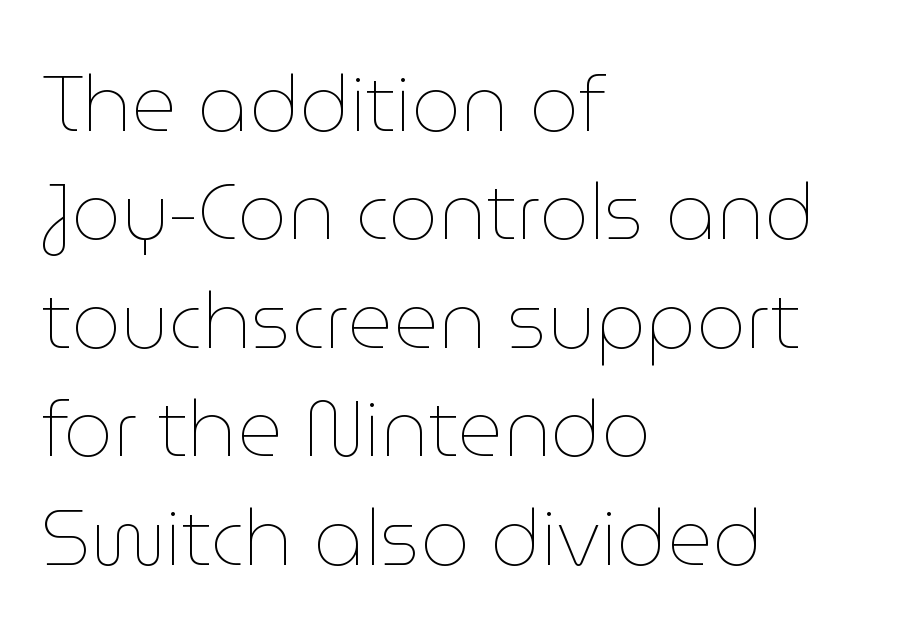
Q: Is the text bold? A: No.
Q: Is the text italic (slanted)? A: No, it is upright.
Q: Is the text underlined? A: No.
Q: How is the paragraph aligned? A: Left-aligned.
Q: Is the spacing between letters normal or unusually wide? A: Normal.
Q: Is the spacing between lines tight, normal or loose? A: Normal.
Q: Width (condensed, normal, or wide)? A: Normal.
Q: Stroke contrast? A: Low.
Q: x-height? A: Medium.
Q: Monospaced? A: No.
